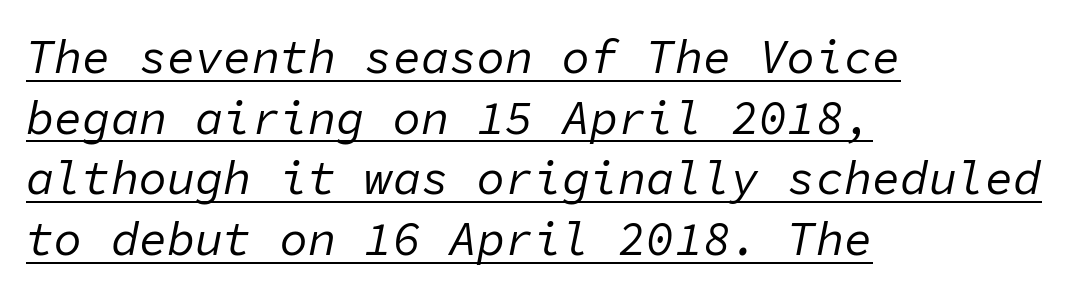
Underline: present. Standard letterfit; no display-style spreading of the glyphs. Leftover space on each line is placed entirely after the last word. The line-height multiplier appears to be the usual default. Note the uniform advance width — an 'i' takes as much space as an 'm'.
